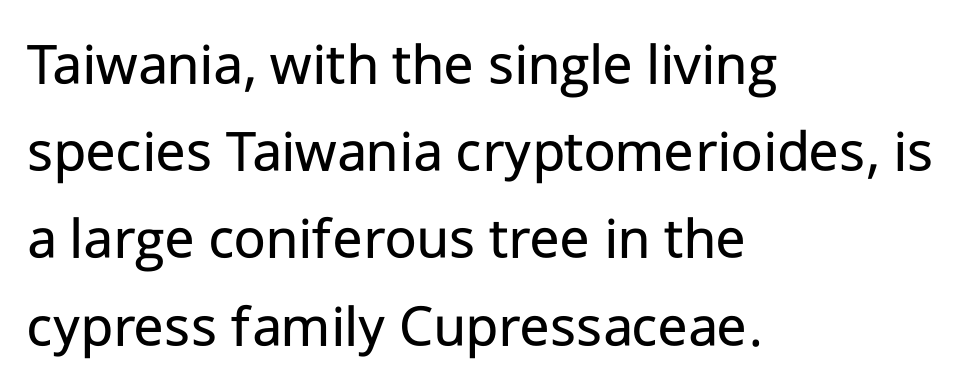
The rendering shows plain stroke endings on the letterforms — a sans-serif design. The cut favours lightness, reaching ordinary text weight at its darkest. Leading: standard. Here the designer chose a conventional face with non-uniform glyph widths.
